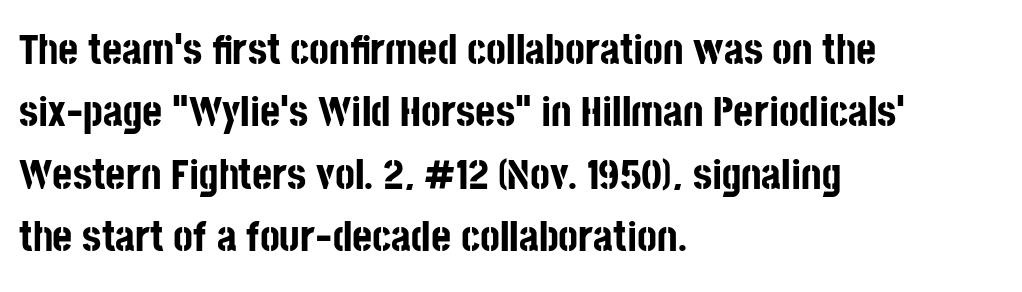
The image shows 43 px bold, condensed sans-serif type, upright; set left-aligned, normal line spacing (1.45x), normal letter spacing, not underlined; low stroke contrast and a large x-height.
